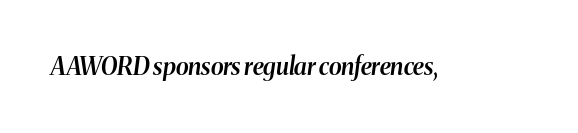
The image shows 24 px text type, italic (leaning right); set normal letter spacing, not underlined.
